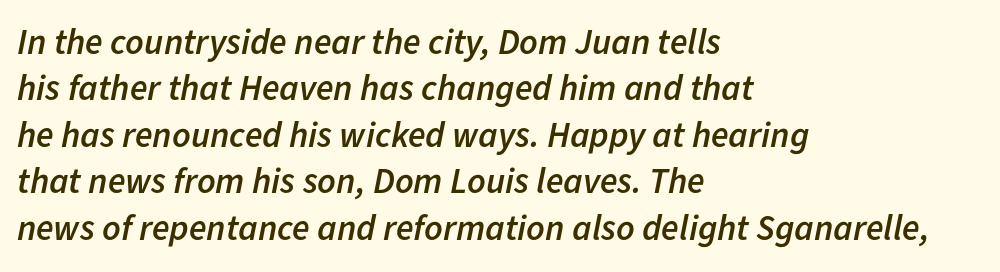
The image shows 36 px semibold type, italic (leaning right); set left-aligned, normal line spacing (1.29x), normal letter spacing, not underlined; low stroke contrast and a medium x-height.
